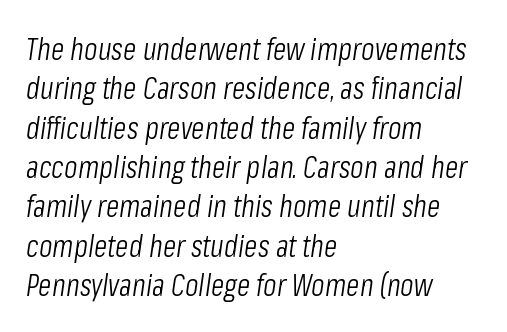
The image shows 31 px light, condensed type, italic (leaning right); set left-aligned, normal line spacing (1.27x), normal letter spacing, not underlined; low stroke contrast and a medium x-height.
